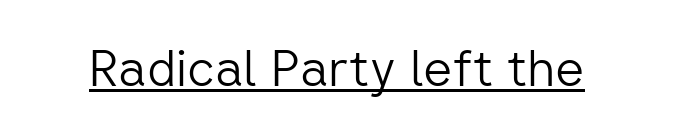
Does the lettering tilt? It doesn't — this is upright. Bold? No — there's no thickening of the strokes. Each letter keeps its own natural width here, so spacing adapts to shape. Look at the tracking — it's just the regular setting, nothing added.
